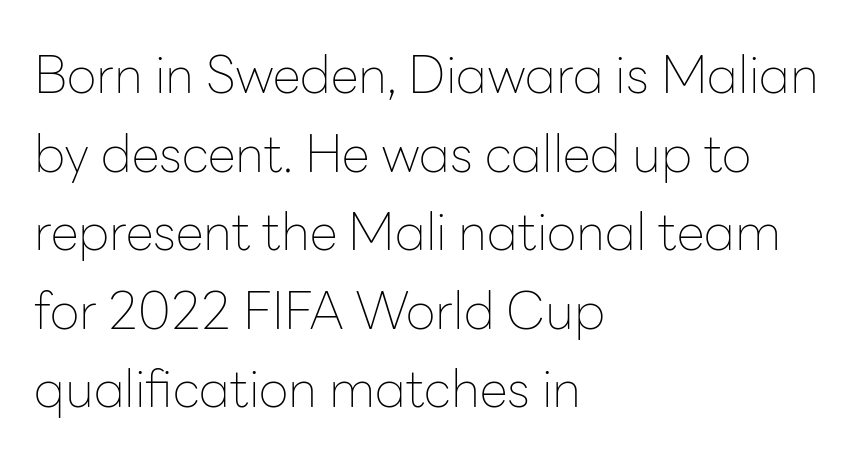
{"serif": "no", "italic": "no", "bold": "no", "weight": "thin", "width": "normal", "stroke_contrast": "low", "x_height": "medium", "monospaced": "no", "underline": "no", "align": "left", "line_spacing": "normal", "line_spacing_ratio": 1.54, "letter_spacing": "normal", "letter_spacing_em": 0.0, "glyph_px": 51}
